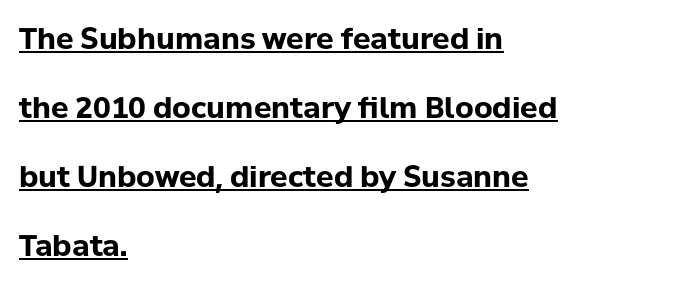
The image shows 29 px bold sans-serif type, upright; set left-aligned, loose line spacing (2.38x), normal letter spacing, underlined; low stroke contrast and a medium x-height.
